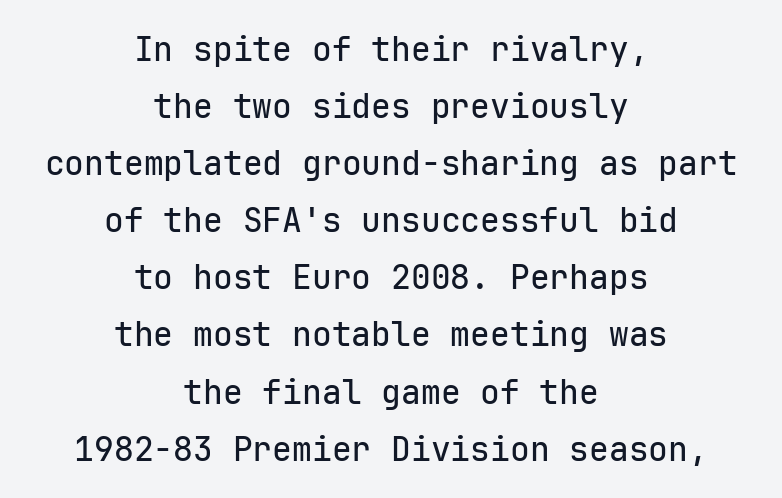
{"serif": "no", "italic": "no", "width": "normal", "stroke_contrast": "low", "x_height": "medium", "monospaced": "yes", "underline": "no", "align": "center", "line_spacing_ratio": 1.73, "letter_spacing": "normal", "letter_spacing_em": 0.0, "glyph_px": 33}
